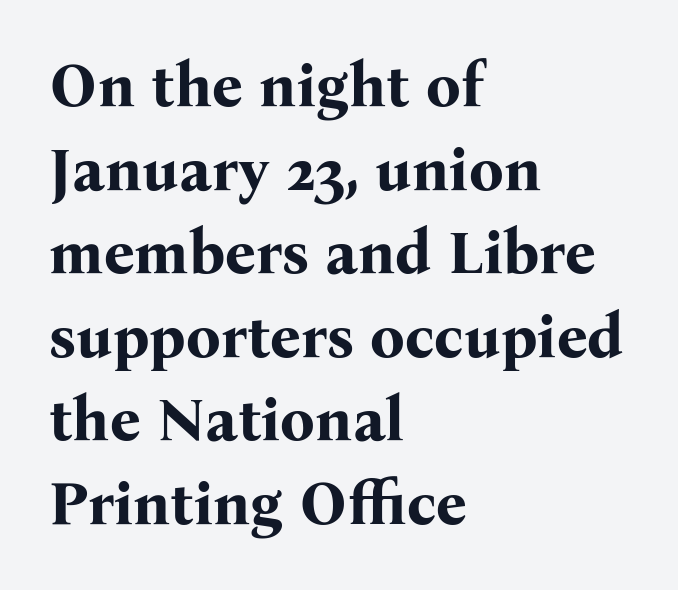
Q: Is the text bold? A: Yes.
Q: Is the text italic (slanted)? A: No, it is upright.
Q: Is the typeface a serif or a sans-serif typeface? A: Serif.
Q: Is the text underlined? A: No.
Q: How is the paragraph aligned? A: Left-aligned.
Q: Is the spacing between letters normal or unusually wide? A: Normal.
Q: Is the spacing between lines tight, normal or loose? A: Normal.
Q: Width (condensed, normal, or wide)? A: Normal.
Q: Stroke contrast? A: Medium.
Q: x-height? A: Medium.
Q: Monospaced? A: No.
